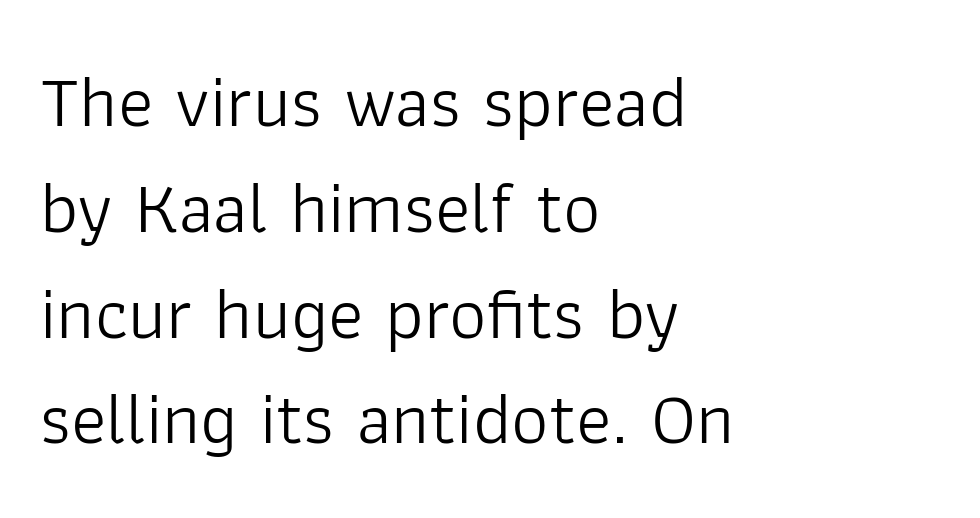
Is this a fixed-width face? No — the glyphs have proportional, varying widths. The passage shown is not underscored anywhere. In CSS terms this would be text-align: left. Vertically, the passage feels balanced, rows spaced as you'd expect. Stems and bowls with no extra thickness — not bold.
